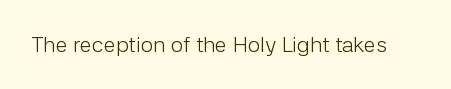
The space directly below the letters is spotless. Quick note: not italic, upright. The line texture is even and compact thanks to regular tracking. These glyphs show unthickened strokes, regular width or finer.
